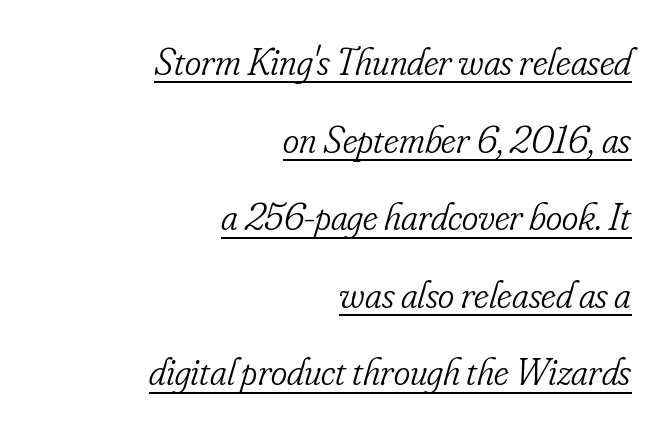
Rendered with sloped, italic letterforms. The text was rendered using a seriffed face with decorative stroke endings. These lines stand farther apart than default settings would place them. A flush-right, rag-left setting is used for this passage. The passage shown is typed in a proportional face where columns would drift.
